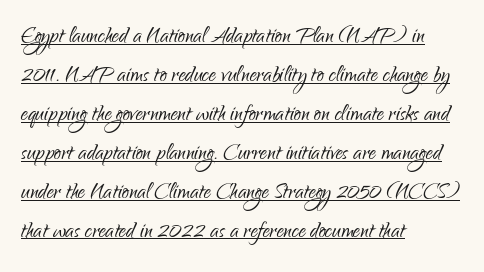
The image shows 28 px light, condensed sans-serif type; set left-aligned, normal line spacing (1.39x), normal letter spacing, underlined; low stroke contrast and a small x-height.
